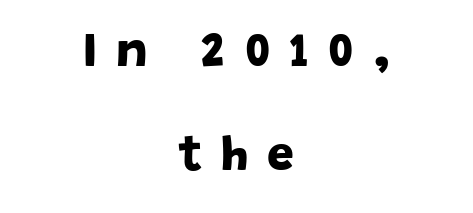
Character widths vary here, with narrow letters taking less room than wide ones. Its strokes are broad and dark, the hallmark of bold type. Loosely led — the rows are spread out. Clear beneath every line of the passage.
